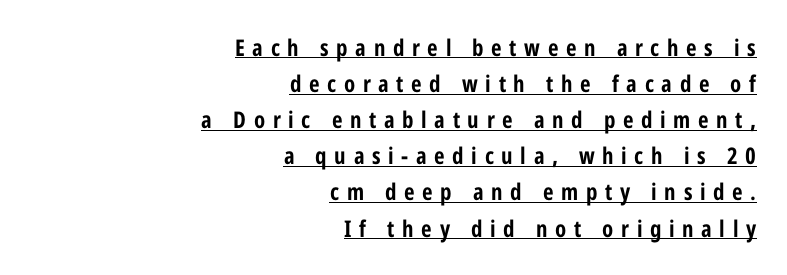
Q: Is the text bold? A: Yes.
Q: Is the text italic (slanted)? A: No, it is upright.
Q: Is the text underlined? A: Yes.
Q: How is the paragraph aligned? A: Right-aligned.
Q: Is the spacing between letters normal or unusually wide? A: Unusually wide.
Q: Is the spacing between lines tight, normal or loose? A: Normal.
